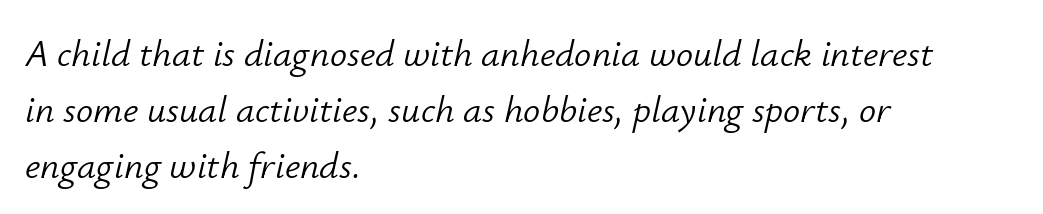
Q: Is the text bold? A: No.
Q: Is the text italic (slanted)? A: Yes, it leans right by about 12 degrees.
Q: Is the text underlined? A: No.
Q: How is the paragraph aligned? A: Left-aligned.
Q: Is the spacing between letters normal or unusually wide? A: Normal.
Q: Is the spacing between lines tight, normal or loose? A: Normal.
Q: Width (condensed, normal, or wide)? A: Normal.
Q: Stroke contrast? A: Low.
Q: x-height? A: Small.
Q: Monospaced? A: No.
